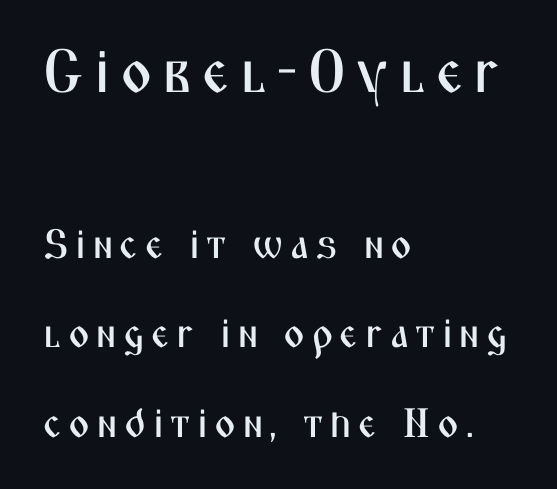
{"serif": "no", "italic": "no", "width": "condensed", "stroke_contrast": "medium", "x_height": "medium", "monospaced": "no", "underline": "no", "align": "left", "line_spacing": "loose", "line_spacing_ratio": 2.18, "larger_block": "first", "size_ratio": 1.49, "glyph_px": 61}
